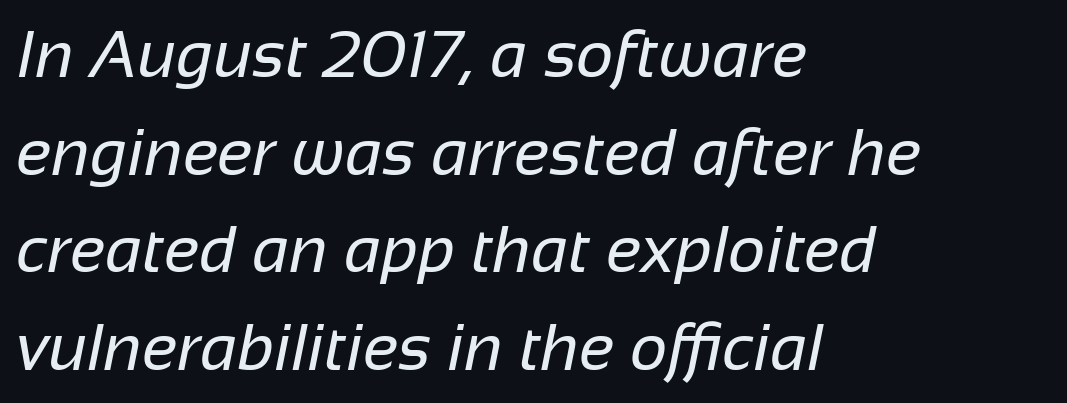
These lines are composed in type without serifs. The specimen omits any rule beneath the text block's lines. Spacing verdict: proportional, widths tailored to each character. Summary of vertical rhythm: regular, with standard interline spacing. The font sits on the lighter half of the weight spectrum, regular included. The rendering keeps characters at their native spacing.
